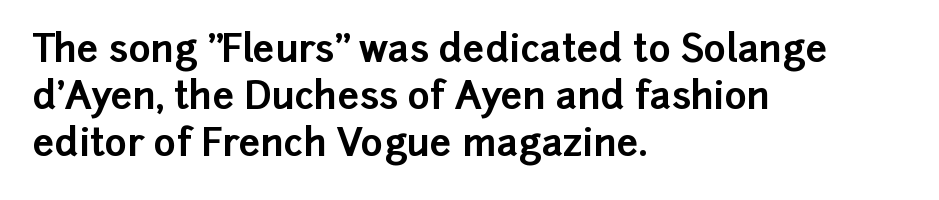
The image shows 38 px bold sans-serif type, upright; set left-aligned, line spacing 1.24x, normal letter spacing, not underlined; low stroke contrast and a medium x-height.
